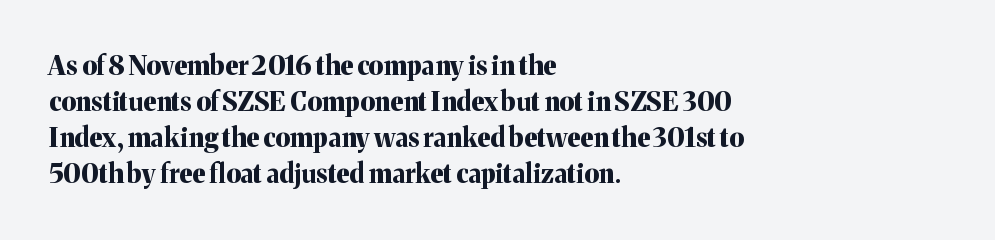
Q: Is the text bold? A: Yes.
Q: Is the text italic (slanted)? A: No, it is upright.
Q: Is the text underlined? A: No.
Q: How is the paragraph aligned? A: Left-aligned.
Q: Is the spacing between letters normal or unusually wide? A: Normal.
Q: Is the spacing between lines tight, normal or loose? A: Normal.
